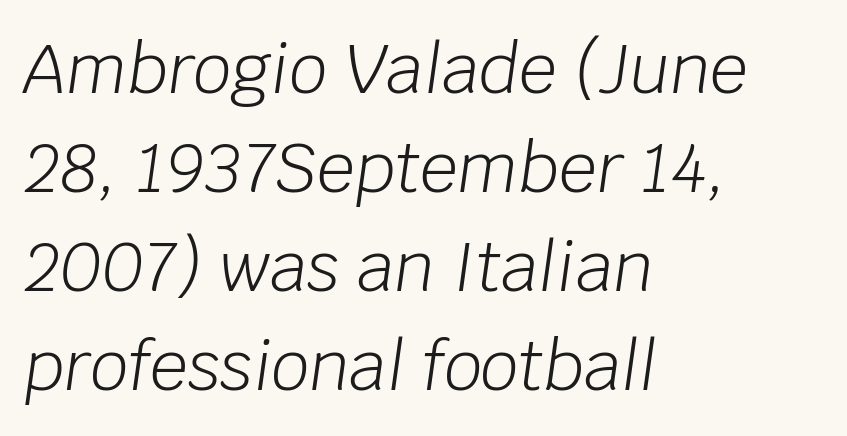
The image shows 67 px light type, italic (leaning right); set left-aligned, normal line spacing (1.48x), normal letter spacing, not underlined; low stroke contrast and a large x-height.
